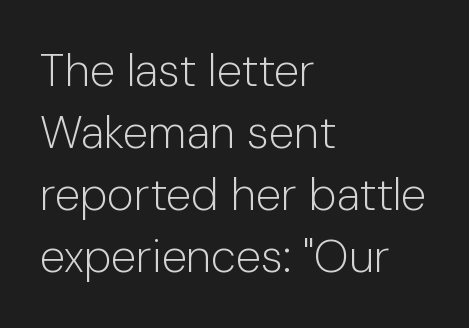
Q: Is the text bold? A: No.
Q: Is the text italic (slanted)? A: No, it is upright.
Q: Is the typeface a serif or a sans-serif typeface? A: Sans-serif.
Q: Is the text underlined? A: No.
Q: How is the paragraph aligned? A: Left-aligned.
Q: Is the spacing between letters normal or unusually wide? A: Normal.
Q: Is the spacing between lines tight, normal or loose? A: Normal.
Q: Width (condensed, normal, or wide)? A: Normal.
Q: Stroke contrast? A: Low.
Q: x-height? A: Medium.
Q: Monospaced? A: No.
